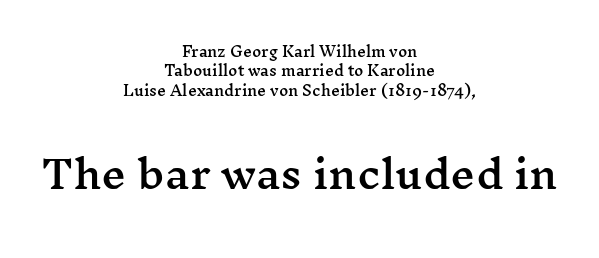
If you folded the block vertically in half, each line would mirror itself in length. The rendering enlarges the type as you move from the upper chunk to the lower. Every character sits straight up, as roman type does. Stroke terminals: seriffed.
